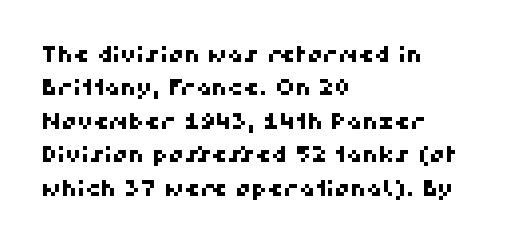
{"underline": "no", "align": "left", "line_spacing": "normal", "line_spacing_ratio": 1.52, "letter_spacing": "normal", "letter_spacing_em": 0.0, "glyph_px": 22}
